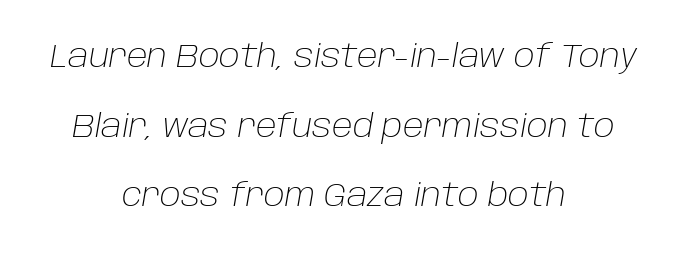
{"italic": "yes", "lean": "right", "slant_degrees": 10, "bold": "no", "weight": "light", "width": "normal", "stroke_contrast": "low", "x_height": "large", "monospaced": "no", "underline": "no", "align": "center", "line_spacing": "loose", "line_spacing_ratio": 2.25, "letter_spacing": "normal", "letter_spacing_em": 0.0, "glyph_px": 31}
